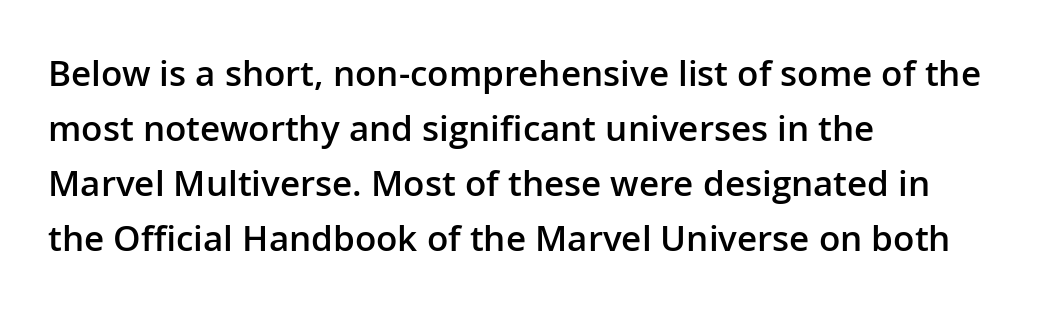
{"serif": "no", "italic": "no", "bold": "semi", "weight": "semibold", "width": "normal", "stroke_contrast": "low", "x_height": "medium", "monospaced": "no", "underline": "no", "align": "left", "line_spacing": "normal", "line_spacing_ratio": 1.57, "letter_spacing": "normal", "letter_spacing_em": 0.0, "glyph_px": 35}
